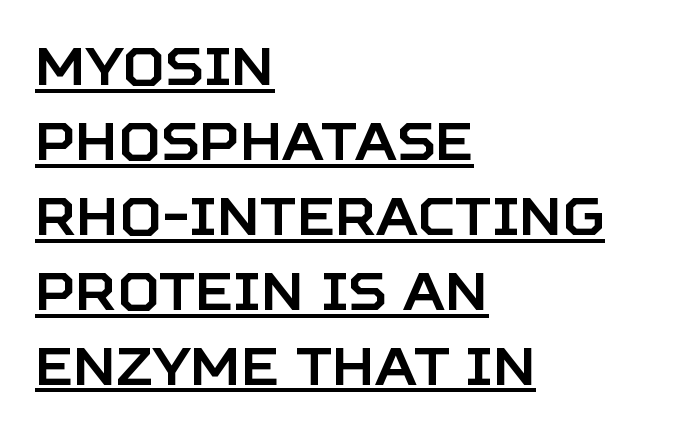
{"serif": "no", "italic": "no", "width": "normal", "stroke_contrast": "low", "x_height": "large", "monospaced": "no", "underline": "yes", "align": "left", "line_spacing": "normal", "line_spacing_ratio": 1.44, "letter_spacing": "normal", "letter_spacing_em": 0.0, "glyph_px": 52}
